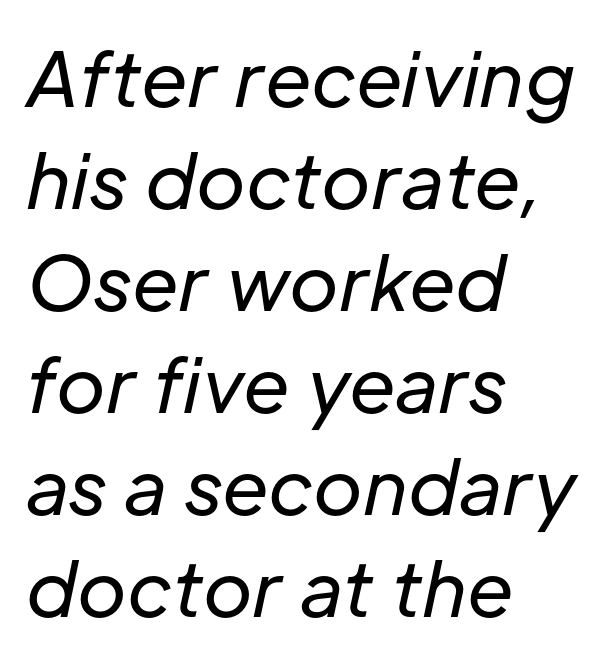
{"italic": "yes", "lean": "right", "slant_degrees": 12, "bold": "no", "weight": "regular", "width": "normal", "stroke_contrast": "low", "x_height": "medium", "monospaced": "no", "underline": "no", "align": "left", "line_spacing": "normal", "line_spacing_ratio": 1.36, "letter_spacing": "normal", "letter_spacing_em": 0.0, "glyph_px": 75}
